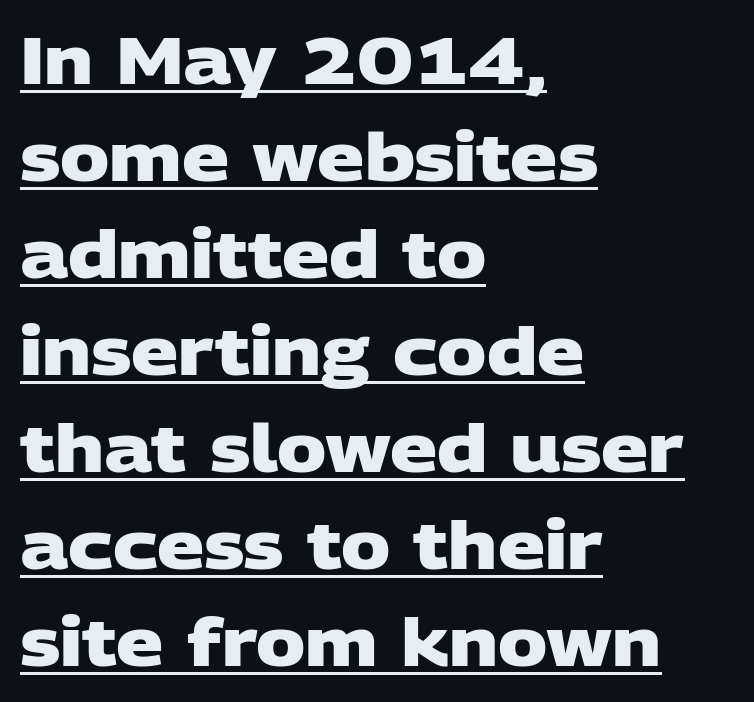
Notice how descenders clear the ascenders below comfortably — that's standard leading. Tracking value appears to be zero — textbook default spacing. Emphasis is given by a line drawn under the lettering. In terms of letterform style, serifs are entirely absent. The passage shown is emphatically bold. Each letter keeps its own natural width here, so spacing adapts to shape.
